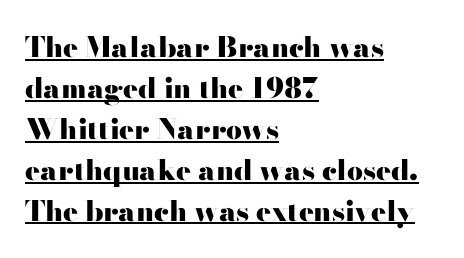
Q: Is the text bold? A: Yes.
Q: Is the text italic (slanted)? A: No, it is upright.
Q: Is the typeface a serif or a sans-serif typeface? A: Sans-serif.
Q: Is the text underlined? A: Yes.
Q: How is the paragraph aligned? A: Left-aligned.
Q: Is the spacing between letters normal or unusually wide? A: Normal.
Q: Is the spacing between lines tight, normal or loose? A: Normal.
Q: Width (condensed, normal, or wide)? A: Wide.
Q: Stroke contrast? A: High.
Q: x-height? A: Small.
Q: Monospaced? A: No.
